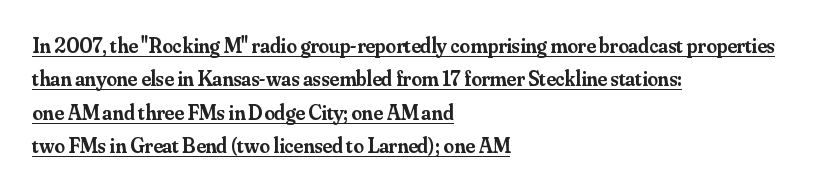
Q: Is the text bold? A: Semi-bold.
Q: Is the text italic (slanted)? A: No, it is upright.
Q: Is the text underlined? A: Yes.
Q: How is the paragraph aligned? A: Left-aligned.
Q: Is the spacing between letters normal or unusually wide? A: Normal.
Q: Is the spacing between lines tight, normal or loose? A: Normal.
